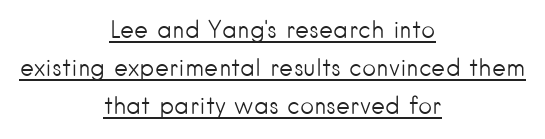
This is the regular roman posture of the typeface. The setting favours the middle, as headings and verse often do. This rendering leaves character spacing at its baseline value. Whoever set this chose a conventional vertical rhythm. Summary of weight: not heavy and not bold. The words here are underlined.
